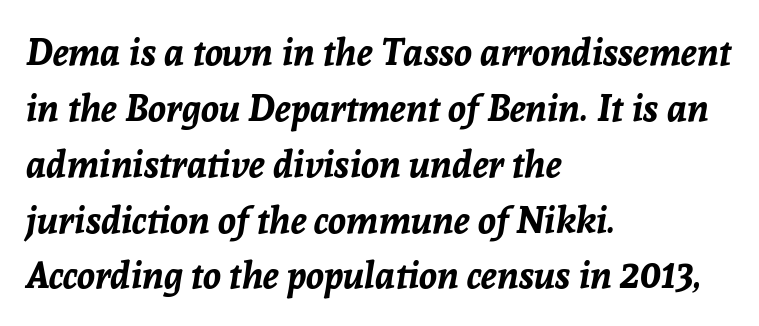
The image shows 37 px bold type, italic (leaning right); set left-aligned, normal line spacing (1.51x), normal letter spacing, not underlined; low stroke contrast and a medium x-height.
